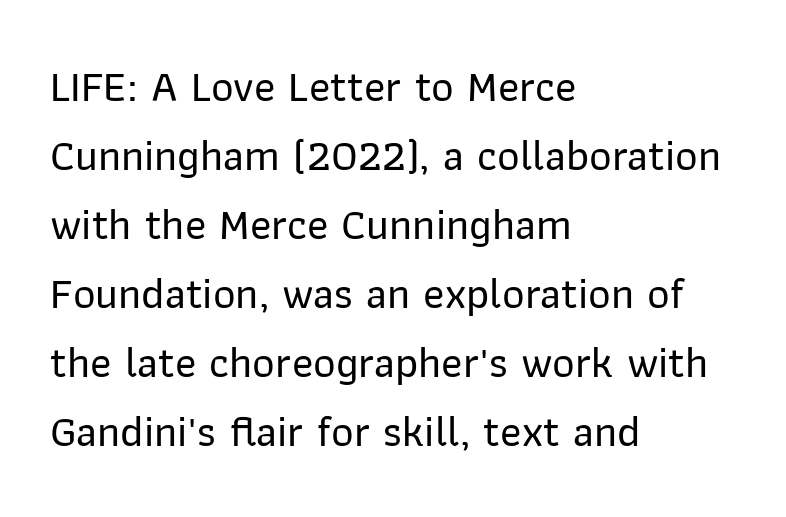
Q: Is the text italic (slanted)? A: No, it is upright.
Q: Is the typeface a serif or a sans-serif typeface? A: Sans-serif.
Q: Is the text underlined? A: No.
Q: How is the paragraph aligned? A: Left-aligned.
Q: Is the spacing between letters normal or unusually wide? A: Normal.
Q: Is the spacing between lines tight, normal or loose? A: Normal.
Q: Width (condensed, normal, or wide)? A: Normal.
Q: Stroke contrast? A: Low.
Q: x-height? A: Medium.
Q: Monospaced? A: No.
